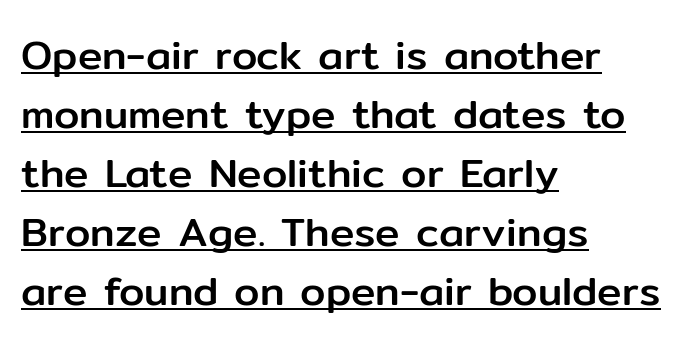
Q: Is the text italic (slanted)? A: No, it is upright.
Q: Is the typeface a serif or a sans-serif typeface? A: Sans-serif.
Q: Is the text underlined? A: Yes.
Q: How is the paragraph aligned? A: Left-aligned.
Q: Is the spacing between letters normal or unusually wide? A: Normal.
Q: Is the spacing between lines tight, normal or loose? A: Normal.
Q: Width (condensed, normal, or wide)? A: Normal.
Q: Stroke contrast? A: Low.
Q: x-height? A: Medium.
Q: Monospaced? A: No.
